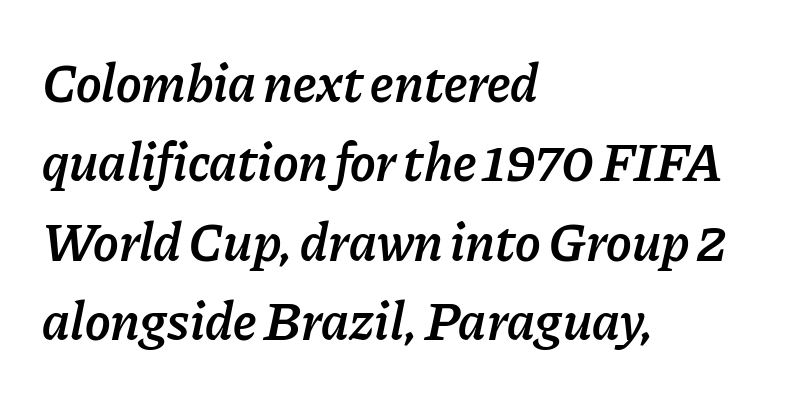
{"italic": "yes", "lean": "right", "slant_degrees": 11, "bold": "semi", "weight": "semibold", "width": "normal", "stroke_contrast": "low", "x_height": "medium", "monospaced": "no", "underline": "no", "align": "left", "line_spacing": "normal", "line_spacing_ratio": 1.47, "letter_spacing": "normal", "letter_spacing_em": 0.0, "glyph_px": 54}
